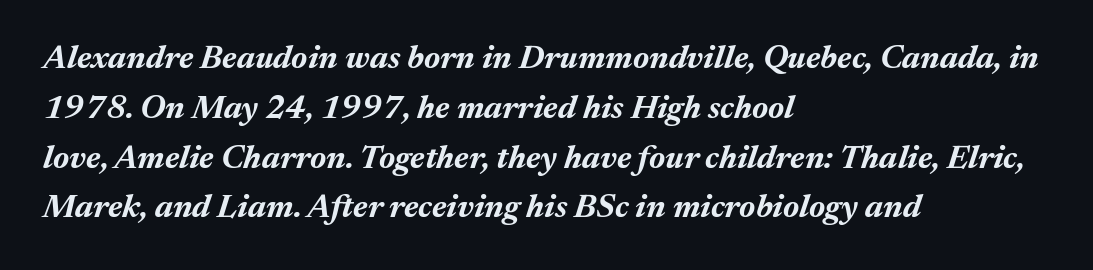
Q: Is the text bold? A: Yes.
Q: Is the text italic (slanted)? A: Yes, it leans right by about 17 degrees.
Q: Is the text underlined? A: No.
Q: How is the paragraph aligned? A: Left-aligned.
Q: Is the spacing between letters normal or unusually wide? A: Normal.
Q: Is the spacing between lines tight, normal or loose? A: Normal.
Q: Width (condensed, normal, or wide)? A: Normal.
Q: Stroke contrast? A: Medium.
Q: x-height? A: Medium.
Q: Monospaced? A: No.
